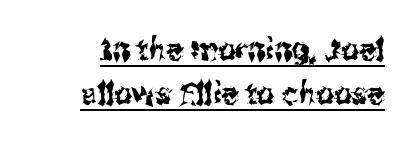
{"serif": "no", "italic": "no", "width": "condensed", "stroke_contrast": "medium", "x_height": "medium", "monospaced": "no", "underline": "yes", "line_spacing": "normal", "line_spacing_ratio": 1.43, "letter_spacing": "normal", "letter_spacing_em": 0.0, "glyph_px": 31}
